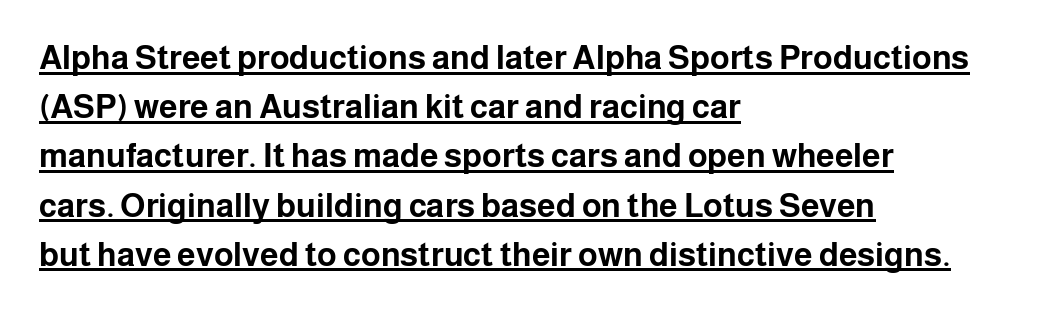
{"serif": "no", "italic": "no", "bold": "yes", "weight": "bold", "width": "normal", "stroke_contrast": "low", "x_height": "medium", "monospaced": "no", "underline": "yes", "align": "left", "line_spacing": "normal", "line_spacing_ratio": 1.49, "letter_spacing": "normal", "letter_spacing_em": 0.0, "glyph_px": 33}
